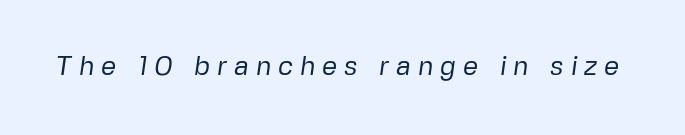
Q: Is the text bold? A: No.
Q: Is the text underlined? A: No.
Q: Is the spacing between letters normal or unusually wide? A: Unusually wide.
